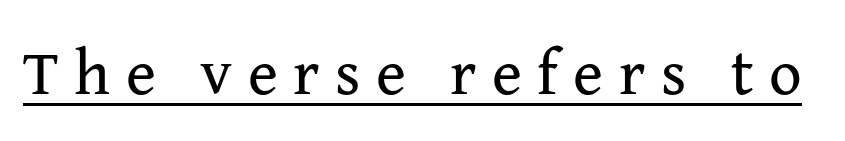
The image shows 64 px regular-weight serif type, upright; set unusually wide letter spacing (+0.24 em), underlined; medium stroke contrast and a medium x-height.
